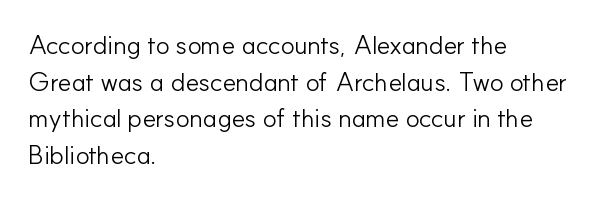
In CSS terms this would be text-align: left. The words here are not underlined. The font is comparable to plain body text, perhaps lighter. Every character sits straight up, as roman type does. The vertical gap from one line to the next is medium. Compared with typical body copy, the letter spacing here is the same.
